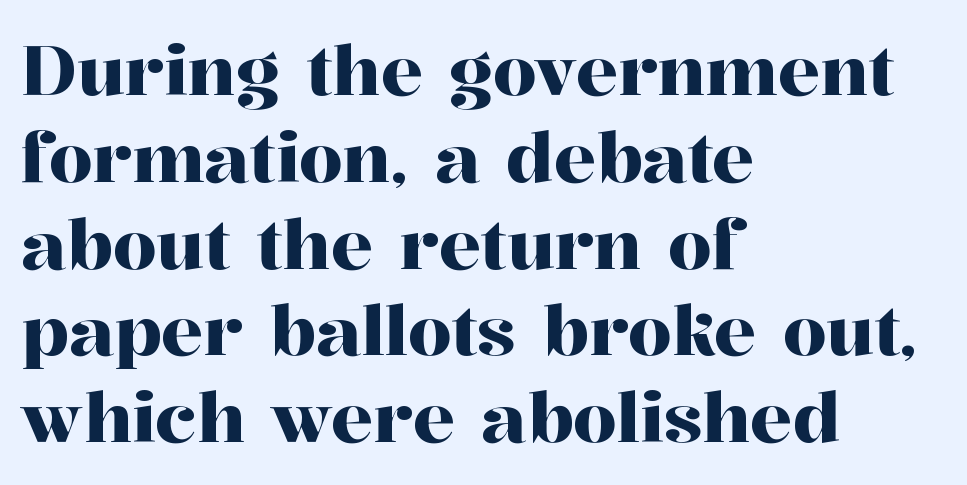
The image shows 70 px serif type, upright; set left-aligned, line spacing 1.24x, normal letter spacing, not underlined; high stroke contrast and a medium x-height.
